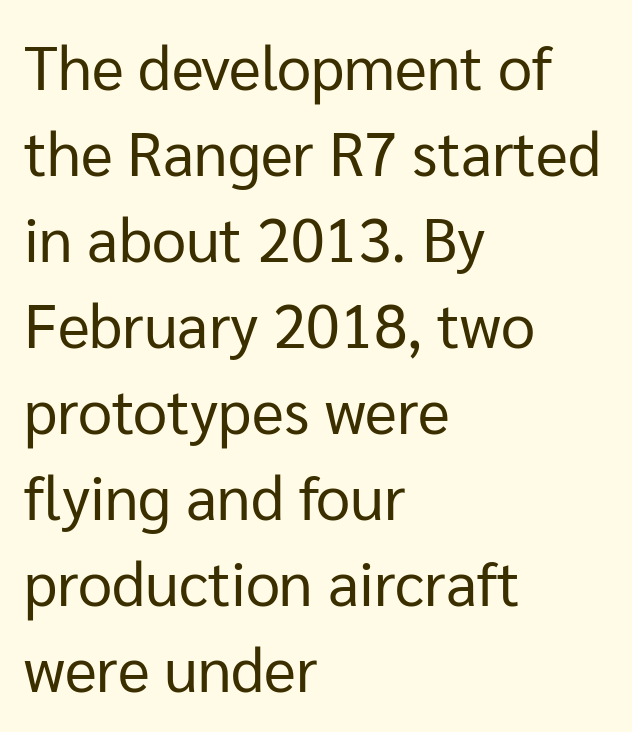
Q: Is the text bold? A: No.
Q: Is the text italic (slanted)? A: No, it is upright.
Q: Is the typeface a serif or a sans-serif typeface? A: Sans-serif.
Q: Is the text underlined? A: No.
Q: How is the paragraph aligned? A: Left-aligned.
Q: Is the spacing between letters normal or unusually wide? A: Normal.
Q: Is the spacing between lines tight, normal or loose? A: Normal.
Q: Width (condensed, normal, or wide)? A: Normal.
Q: Stroke contrast? A: Low.
Q: x-height? A: Medium.
Q: Monospaced? A: No.
